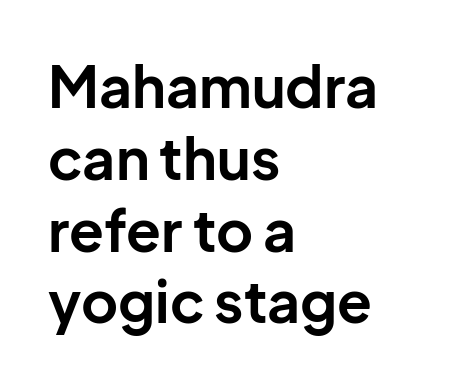
Q: Is the text bold? A: Yes.
Q: Is the text italic (slanted)? A: No, it is upright.
Q: Is the typeface a serif or a sans-serif typeface? A: Sans-serif.
Q: Is the text underlined? A: No.
Q: How is the paragraph aligned? A: Left-aligned.
Q: Is the spacing between letters normal or unusually wide? A: Normal.
Q: Is the spacing between lines tight, normal or loose? A: Normal.
Q: Width (condensed, normal, or wide)? A: Normal.
Q: Stroke contrast? A: Low.
Q: x-height? A: Medium.
Q: Monospaced? A: No.
